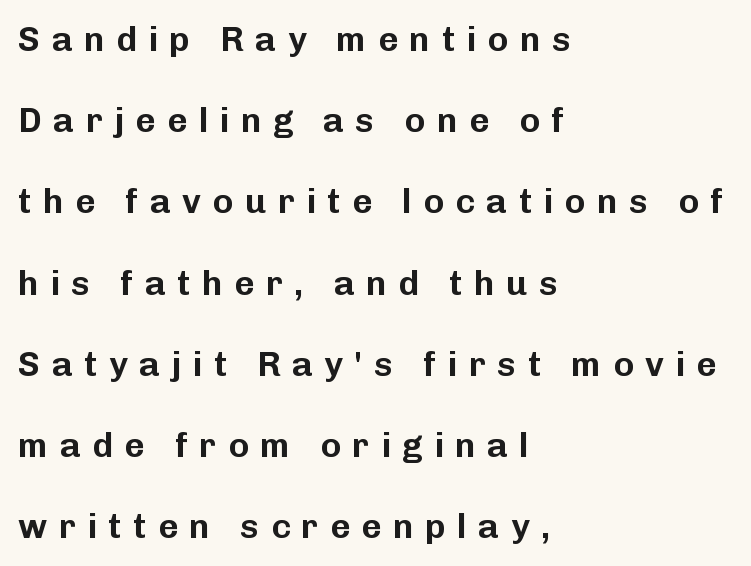
Nothing sits at the stroke ends, so this counts as sans-serif. A typesetter would call this proportional, since set widths differ per character. Descender tails drop into unmarked territory. Quick note: not italic, upright. Tracking here is generous; glyphs stand well apart from one another.
